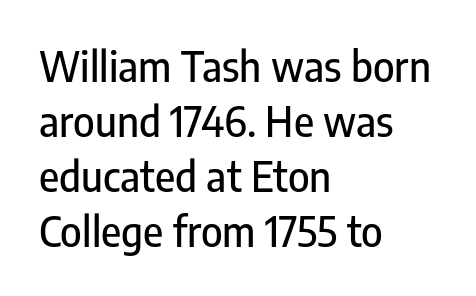
Words float on clear page, feet unadorned. This sample has the flowing, uneven cadence of proportional lettering. The text block is weighted toward the left margin, trailing off unevenly rightward. Serif or sans? Sans — the stroke terminals are bare.
